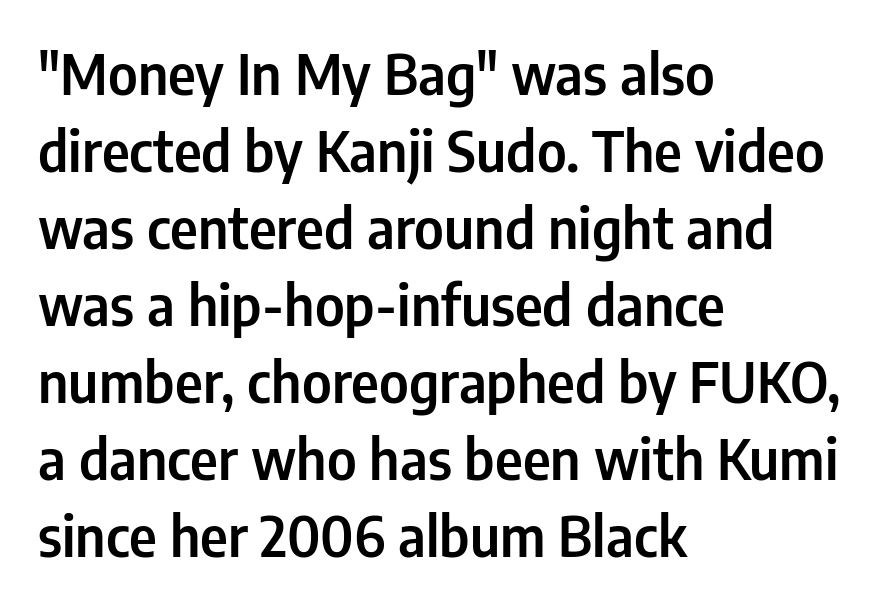
You can tell from the bare stems that sans-serif type was used. Plain, unruled lines of type. In terms of posture, this sample is upright. If you drew a ruler down the left edge, every line would touch it. The rendering uses natural spacing where letterforms have individual widths. Baseline-to-baseline distance is the conventional proportion of letter height.
